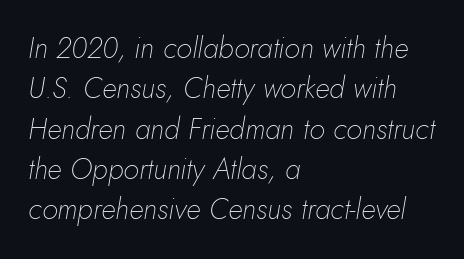
{"italic": "yes", "lean": "right", "slant_degrees": 10, "bold": "no", "weight": "thin", "width": "normal", "stroke_contrast": "low", "x_height": "small", "monospaced": "no", "underline": "no", "align": "left", "line_spacing": "normal", "line_spacing_ratio": 1.39, "letter_spacing": "normal", "letter_spacing_em": 0.0, "glyph_px": 29}
